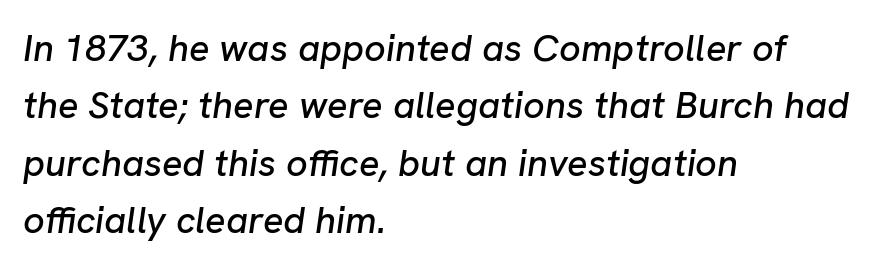
{"italic": "yes", "lean": "right", "slant_degrees": 8, "width": "normal", "stroke_contrast": "low", "x_height": "medium", "monospaced": "no", "underline": "no", "align": "left", "line_spacing": "normal", "line_spacing_ratio": 1.51, "letter_spacing": "normal", "letter_spacing_em": 0.0, "glyph_px": 38}
